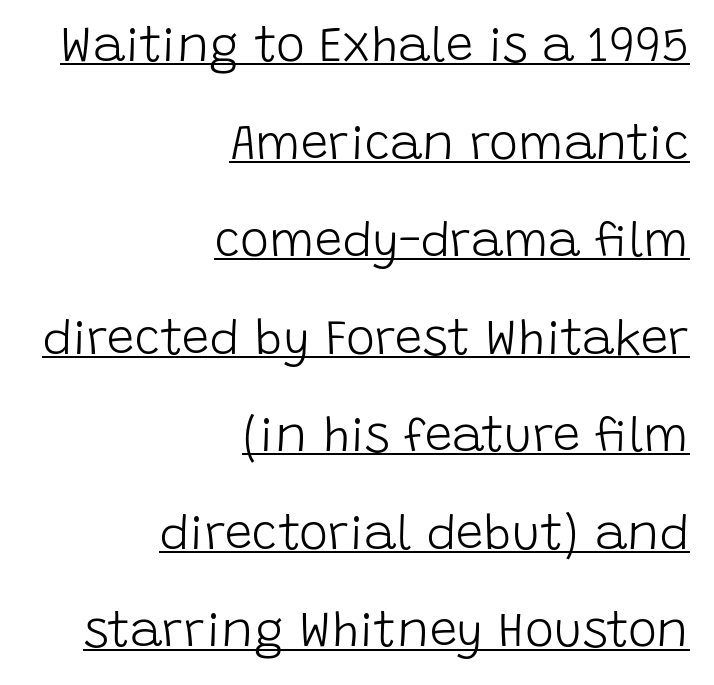
{"serif": "no", "italic": "no", "bold": "no", "weight": "light", "width": "normal", "stroke_contrast": "low", "x_height": "large", "monospaced": "no", "underline": "yes", "align": "right", "line_spacing": "loose", "line_spacing_ratio": 1.99, "letter_spacing": "normal", "letter_spacing_em": 0.0, "glyph_px": 49}
